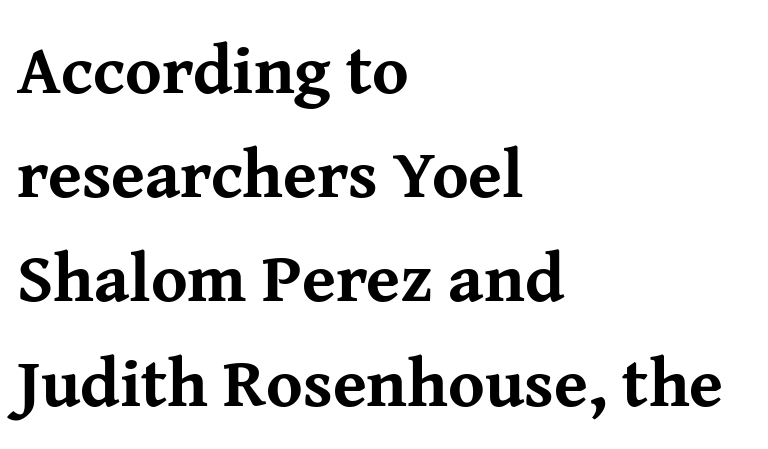
{"serif": "yes", "italic": "no", "bold": "yes", "weight": "bold", "width": "normal", "stroke_contrast": "medium", "x_height": "medium", "monospaced": "no", "underline": "no", "align": "left", "line_spacing": "normal", "line_spacing_ratio": 1.51, "letter_spacing": "normal", "letter_spacing_em": 0.0, "glyph_px": 69}
